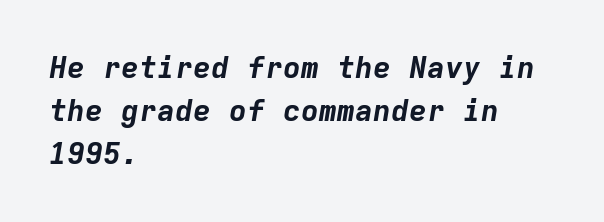
Q: Is the text bold? A: Yes.
Q: Is the text italic (slanted)? A: Yes, it leans right by about 9 degrees.
Q: Is the text underlined? A: No.
Q: How is the paragraph aligned? A: Left-aligned.
Q: Is the spacing between letters normal or unusually wide? A: Normal.
Q: Is the spacing between lines tight, normal or loose? A: Normal.
Q: Width (condensed, normal, or wide)? A: Normal.
Q: Stroke contrast? A: Low.
Q: x-height? A: Medium.
Q: Monospaced? A: Yes.
